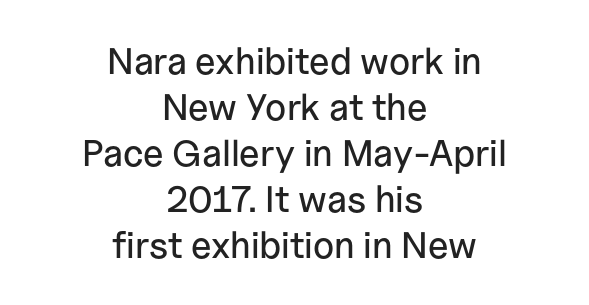
The image shows 37 px sans-serif type, upright; set centered, line spacing 1.24x, normal letter spacing, not underlined; low stroke contrast and a medium x-height.
